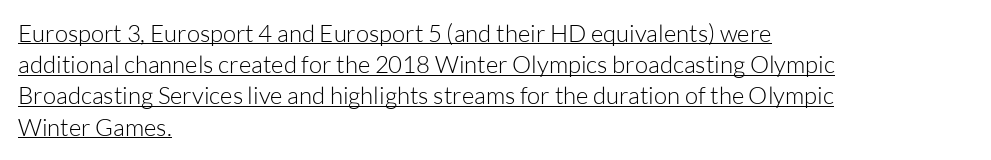
{"italic": "no", "bold": "no", "underline": "yes", "align": "left", "line_spacing": "normal", "line_spacing_ratio": 1.3, "letter_spacing": "normal", "letter_spacing_em": 0.0, "glyph_px": 24}
